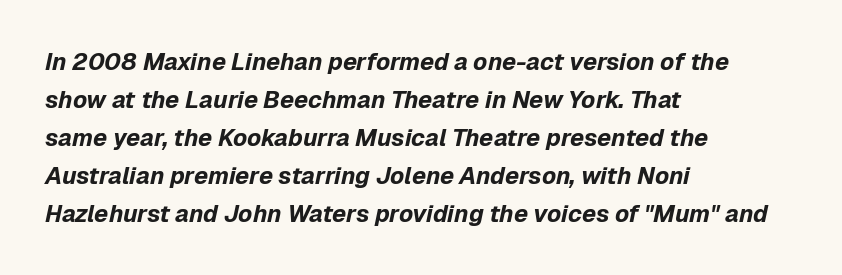
Q: Is the text bold? A: Yes.
Q: Is the text italic (slanted)? A: Yes, it leans right by about 12 degrees.
Q: Is the text underlined? A: No.
Q: How is the paragraph aligned? A: Left-aligned.
Q: Is the spacing between letters normal or unusually wide? A: Normal.
Q: Is the spacing between lines tight, normal or loose? A: Normal.
